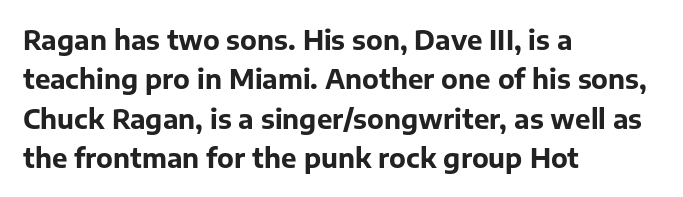
Q: Is the text bold? A: Yes.
Q: Is the text italic (slanted)? A: No, it is upright.
Q: Is the text underlined? A: No.
Q: How is the paragraph aligned? A: Left-aligned.
Q: Is the spacing between letters normal or unusually wide? A: Normal.
Q: Is the spacing between lines tight, normal or loose? A: Normal.
